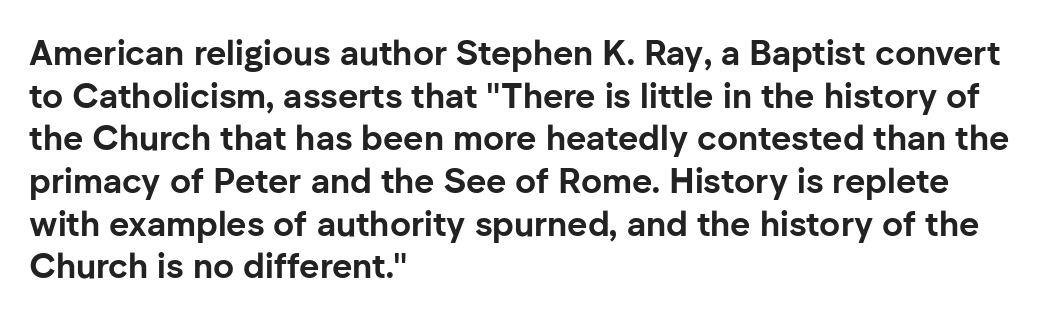
The type family on display is of the sans-serif kind. Every letter is thick-stroked: bold, no question. The setting favours the left margin, as ordinary paragraphs usually do. A clean baseline with only descenders dipping below it.
